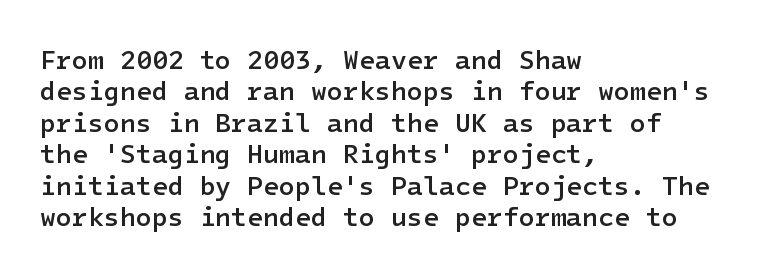
{"italic": "no", "bold": "semi", "underline": "no", "align": "left", "line_spacing_ratio": 1.21, "letter_spacing": "normal", "letter_spacing_em": 0.0, "glyph_px": 26}
